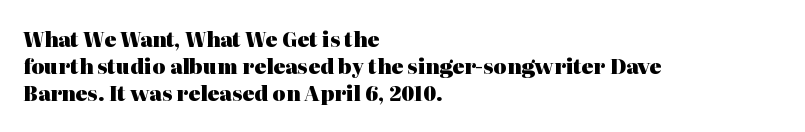
The image shows 20 px bold type, upright; set left-aligned, normal line spacing (1.36x), normal letter spacing, not underlined.
